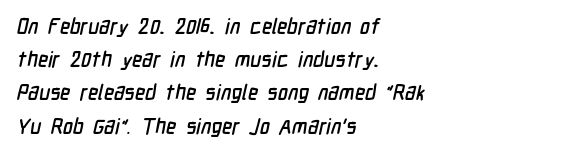
Q: Is the text underlined? A: No.
Q: How is the paragraph aligned? A: Left-aligned.
Q: Is the spacing between letters normal or unusually wide? A: Normal.
Q: Is the spacing between lines tight, normal or loose? A: Normal.
